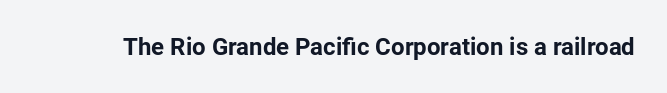
What stands out about the letter spacing? Nothing — it is the standard amount. Upright lettering throughout. Bold? Absolutely — the strokes are thick and heavy. The glyphs are unaccompanied by any horizontal stroke below them.
